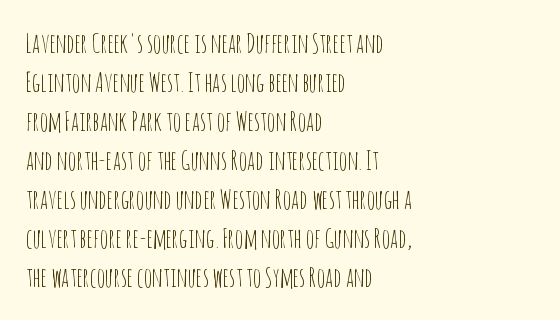
The image shows 26 px text type, upright; set left-aligned, normal line spacing (1.5x), normal letter spacing, not underlined.
